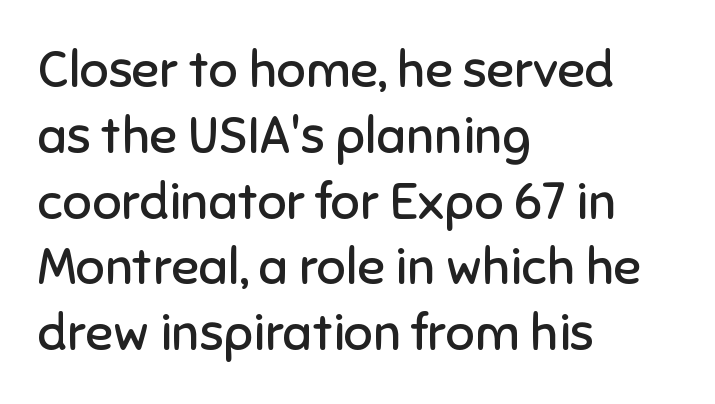
The image shows 51 px regular-weight sans-serif type, upright; set left-aligned, normal line spacing (1.29x), normal letter spacing, not underlined; low stroke contrast and a medium x-height.
